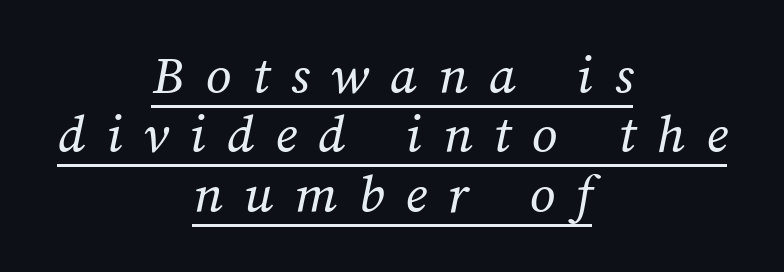
{"bold": "no", "weight": "regular", "width": "normal", "stroke_contrast": "medium", "x_height": "medium", "monospaced": "no", "underline": "yes", "align": "center", "line_spacing": "tight", "line_spacing_ratio": 1.06, "letter_spacing": "wide", "letter_spacing_em": 0.38, "glyph_px": 56}
